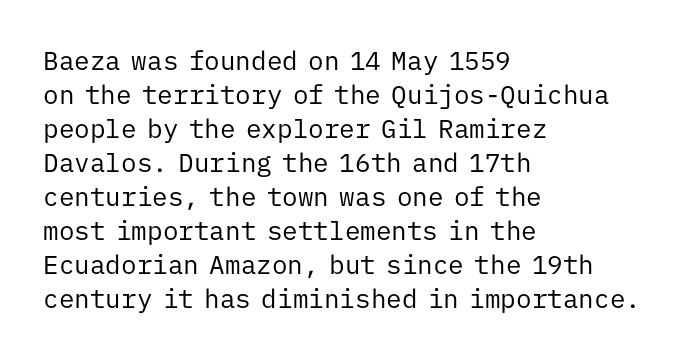
Descenders are the only things crossing below the line. All the whitespace from short lines collects on the right. Characters remain perfectly vertical along every line. The letters sit at their default tracking, neither squeezed nor spread.
